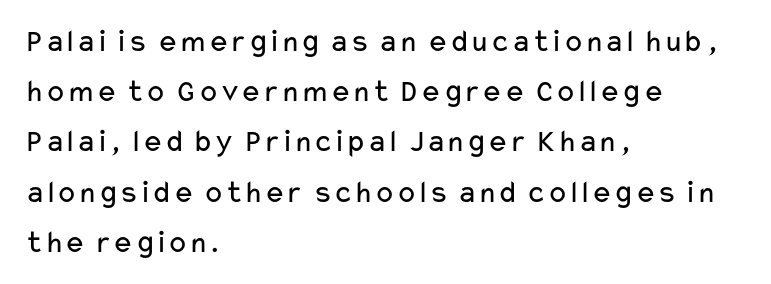
The image shows 32 px regular-weight, wide sans-serif type, upright; set left-aligned, normal line spacing (1.57x), normal letter spacing, not underlined; low stroke contrast and a medium x-height.
